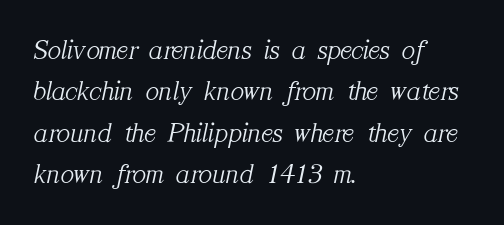
{"serif": "yes", "italic": "yes", "lean": "right", "slant_degrees": 12, "bold": "no", "weight": "light", "width": "normal", "stroke_contrast": "medium", "x_height": "medium", "monospaced": "no", "underline": "no", "align": "left", "line_spacing": "normal", "line_spacing_ratio": 1.48, "letter_spacing": "normal", "letter_spacing_em": 0.0, "glyph_px": 28}
